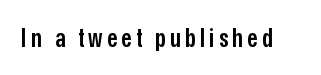
{"italic": "no", "bold": "semi", "underline": "no", "glyph_px": 26}
